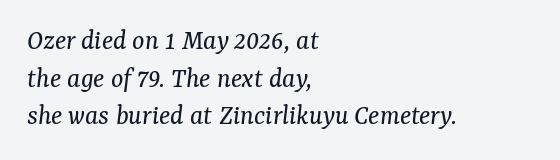
Q: Is the text bold? A: No.
Q: Is the text italic (slanted)? A: Yes, it leans right by about 7 degrees.
Q: Is the typeface a serif or a sans-serif typeface? A: Serif.
Q: Is the text underlined? A: No.
Q: How is the paragraph aligned? A: Left-aligned.
Q: Is the spacing between letters normal or unusually wide? A: Normal.
Q: Is the spacing between lines tight, normal or loose? A: Normal.
Q: Width (condensed, normal, or wide)? A: Normal.
Q: Stroke contrast? A: Medium.
Q: x-height? A: Medium.
Q: Monospaced? A: No.
